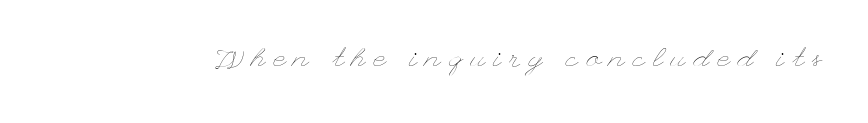
Compared with a typical body face, this is equally light or lighter still. Honestly, the letter spacing is so wide it's the main thing you notice. Type without underlining.
